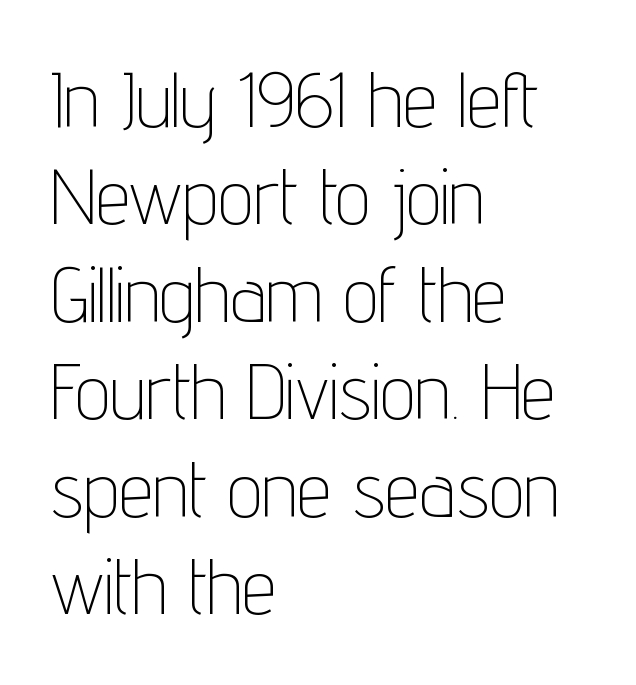
Q: Is the text bold? A: No.
Q: Is the text italic (slanted)? A: No, it is upright.
Q: Is the typeface a serif or a sans-serif typeface? A: Sans-serif.
Q: Is the text underlined? A: No.
Q: How is the paragraph aligned? A: Left-aligned.
Q: Is the spacing between letters normal or unusually wide? A: Normal.
Q: Is the spacing between lines tight, normal or loose? A: Normal.
Q: Width (condensed, normal, or wide)? A: Condensed.
Q: Stroke contrast? A: Low.
Q: x-height? A: Medium.
Q: Monospaced? A: No.
